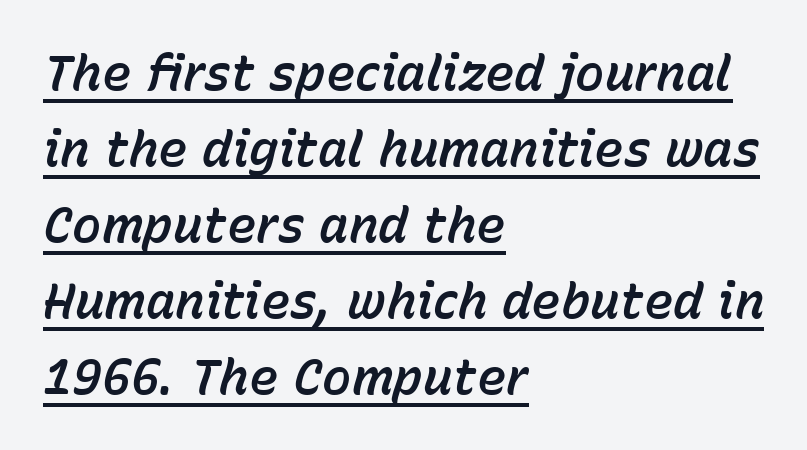
{"italic": "yes", "lean": "right", "slant_degrees": 15, "width": "normal", "stroke_contrast": "low", "x_height": "medium", "monospaced": "no", "underline": "yes", "align": "left", "line_spacing": "normal", "line_spacing_ratio": 1.55, "letter_spacing": "normal", "letter_spacing_em": 0.0, "glyph_px": 49}
